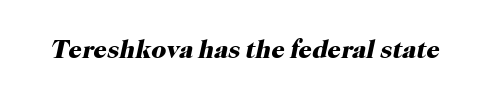
The image shows 26 px bold type, italic (leaning right); set normal letter spacing, not underlined.
